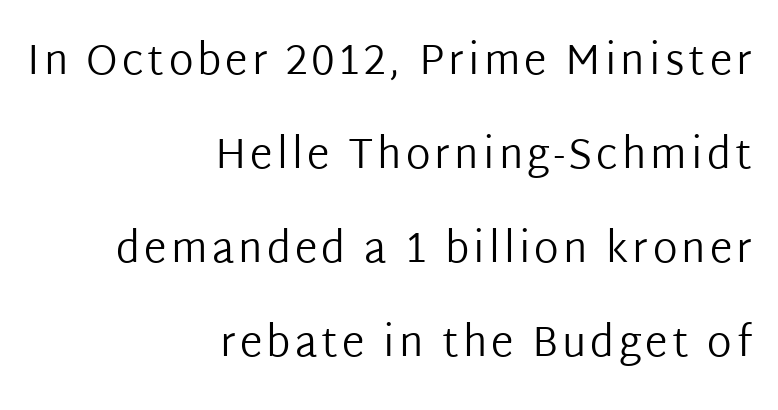
The image shows 41 px regular-weight sans-serif type, upright; set right-aligned, loose line spacing (2.29x), not underlined; low stroke contrast and a medium x-height.
